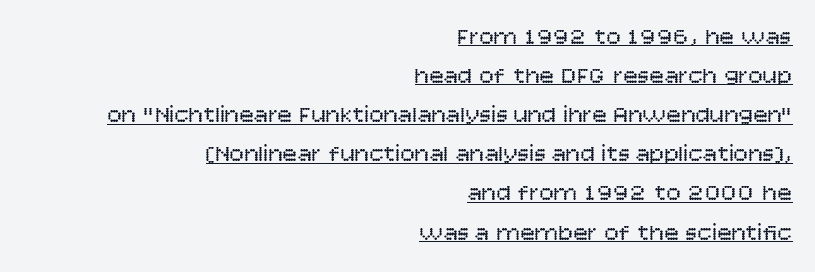
The paragraph shown leans on its right margin. The string is rendered with underlining switched on. Vertical strokes here are truly vertical. A typesetter would call this leading conventional body-copy spacing. Compared with typical body copy, the letter spacing here is the same.
